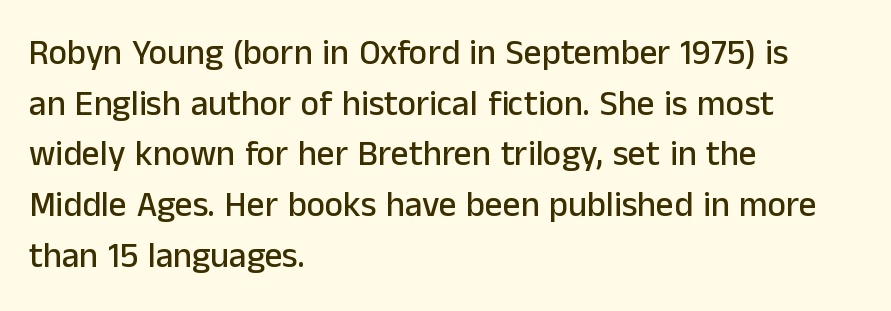
Vertically, the passage feels balanced, rows spaced as you'd expect. A typesetter would mark this as roman, not italic. Type without underlining. Notice how the passage keeps a crisp vertical edge on the left only.
